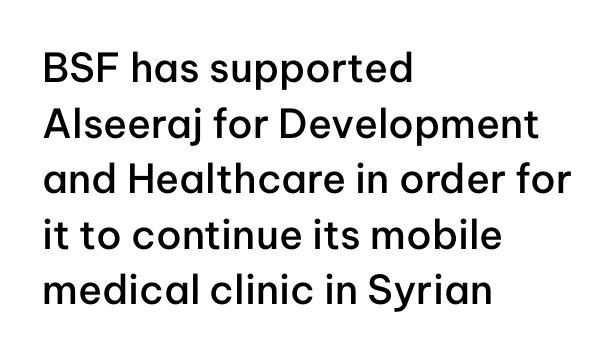
The image shows 40 px semibold sans-serif type, upright; set left-aligned, normal line spacing (1.39x), normal letter spacing, not underlined; low stroke contrast and a medium x-height.
